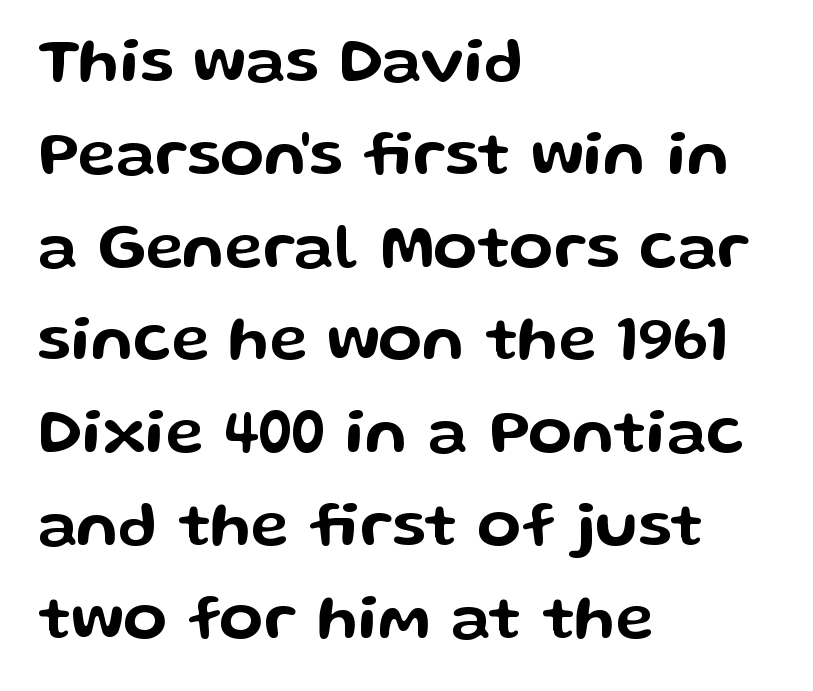
Q: Is the text italic (slanted)? A: No, it is upright.
Q: Is the typeface a serif or a sans-serif typeface? A: Sans-serif.
Q: Is the text underlined? A: No.
Q: How is the paragraph aligned? A: Left-aligned.
Q: Is the spacing between letters normal or unusually wide? A: Normal.
Q: Is the spacing between lines tight, normal or loose? A: Normal.
Q: Width (condensed, normal, or wide)? A: Wide.
Q: Stroke contrast? A: Low.
Q: x-height? A: Medium.
Q: Monospaced? A: No.
